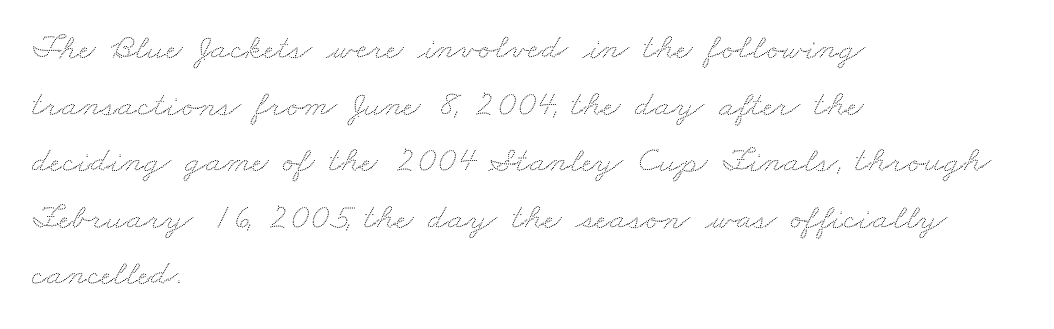
Descenders are the only things crossing below the line. The setting favours the left margin, as ordinary paragraphs usually do. The designer left line spacing at the default. Think of a printed novel: that variable character pitch is what you see here. The letters sit at their default tracking, neither squeezed nor spread.
